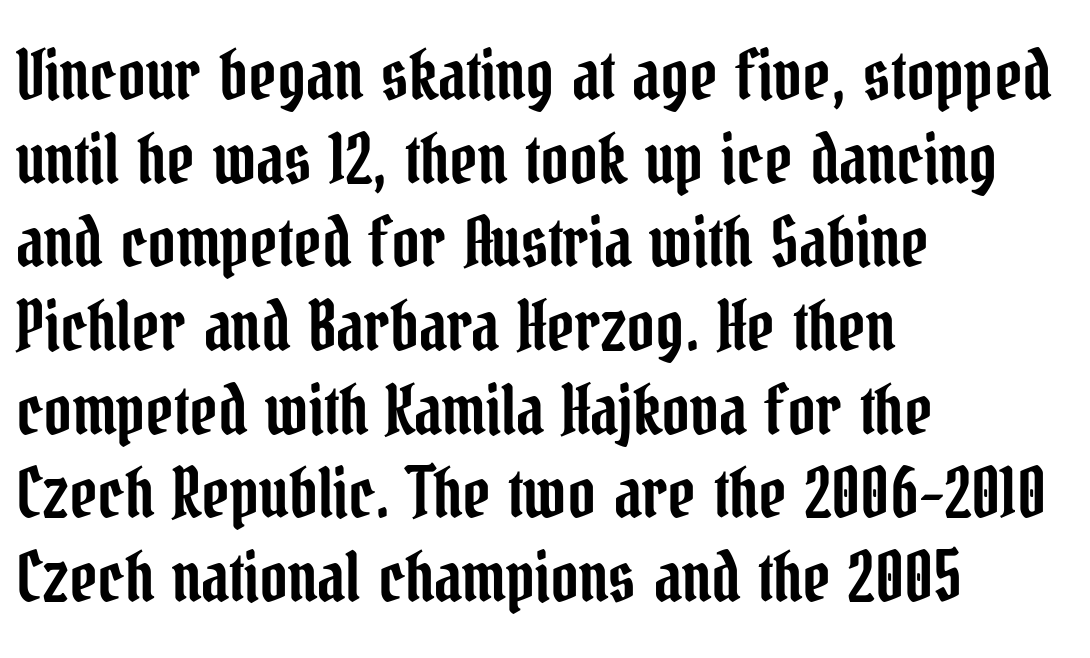
The image shows 68 px condensed serif type, upright; set left-aligned, line spacing 1.23x, normal letter spacing, not underlined; low stroke contrast and a medium x-height.
